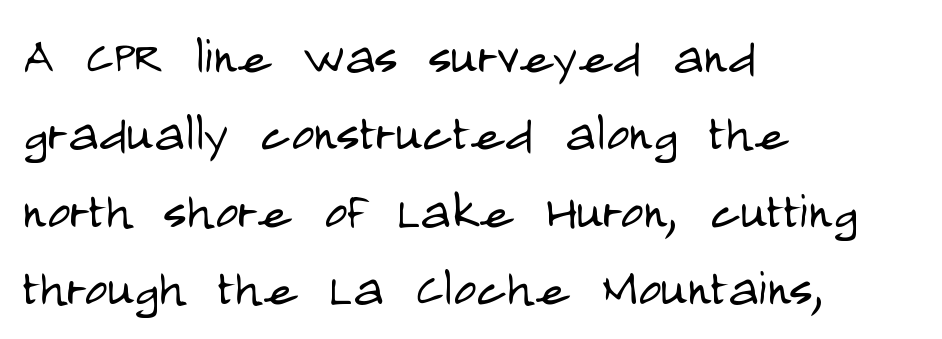
The font sits on the lighter half of the weight spectrum, regular included. Varying glyph widths throughout — classic text-font behaviour. Horizontal alignment here is leftward, the default for most running prose. Nothing sits at the stroke ends, so this counts as sans-serif. Rule under the text: the space is simply empty. Posture: straight, roman, zero tilt.
